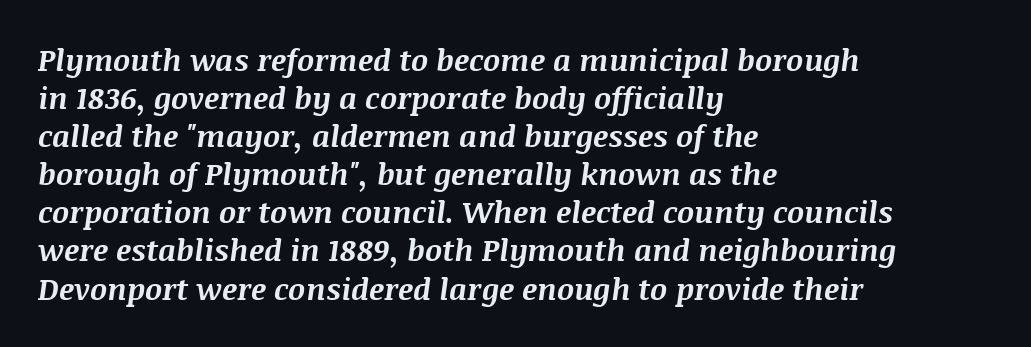
Weight: bold. The rendering uses natural spacing where letterforms have individual widths. How are the letters spaced? Ordinarily, with no added tracking. Does the leading feel generous? No, just average. The passage shown leans; its letterforms are oblique. The baseline area is clear.
